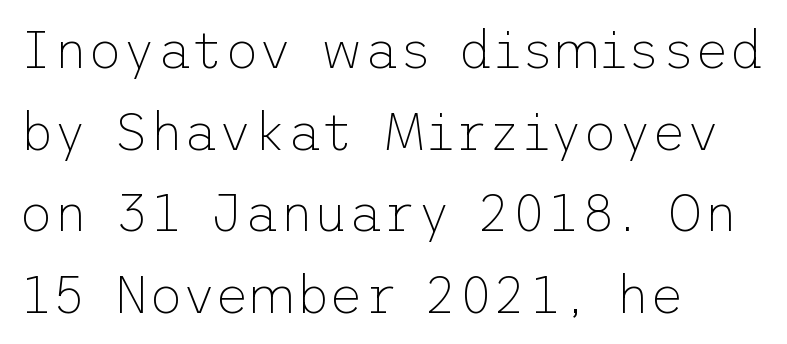
Q: Is the text bold? A: No.
Q: Is the text italic (slanted)? A: No, it is upright.
Q: Is the typeface a serif or a sans-serif typeface? A: Sans-serif.
Q: Is the text underlined? A: No.
Q: How is the paragraph aligned? A: Left-aligned.
Q: Is the spacing between letters normal or unusually wide? A: Normal.
Q: Is the spacing between lines tight, normal or loose? A: Normal.
Q: Width (condensed, normal, or wide)? A: Normal.
Q: Stroke contrast? A: Low.
Q: x-height? A: Medium.
